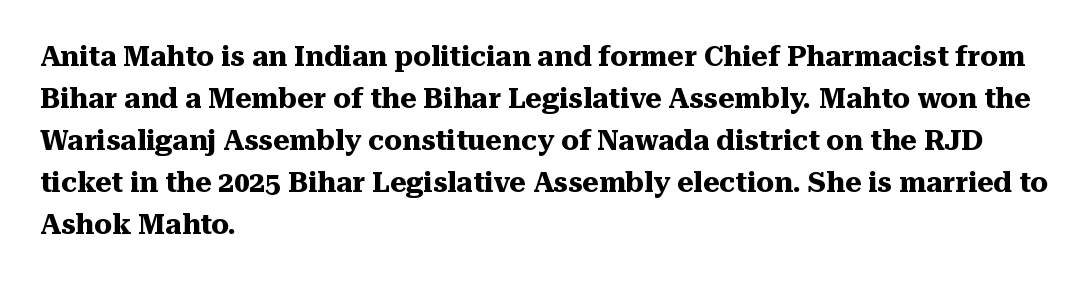
{"serif": "yes", "italic": "no", "bold": "yes", "weight": "heavy", "width": "normal", "stroke_contrast": "medium", "x_height": "medium", "monospaced": "no", "underline": "no", "align": "left", "line_spacing": "normal", "line_spacing_ratio": 1.5, "letter_spacing": "normal", "letter_spacing_em": 0.0, "glyph_px": 28}
